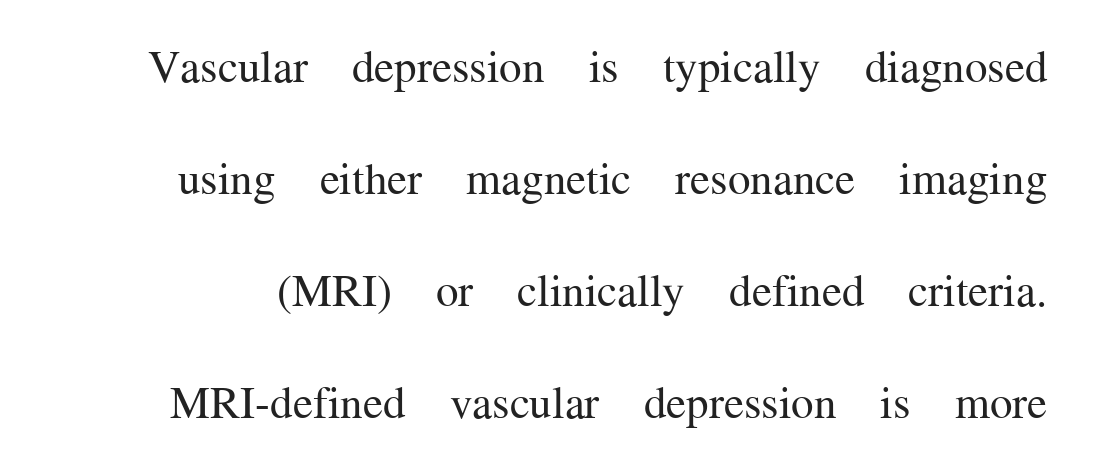
Q: Is the text bold? A: No.
Q: Is the text italic (slanted)? A: No, it is upright.
Q: Is the typeface a serif or a sans-serif typeface? A: Serif.
Q: Is the text underlined? A: No.
Q: Is the spacing between letters normal or unusually wide? A: Normal.
Q: Is the spacing between lines tight, normal or loose? A: Loose.
Q: Width (condensed, normal, or wide)? A: Normal.
Q: Stroke contrast? A: Medium.
Q: x-height? A: Medium.
Q: Monospaced? A: No.
